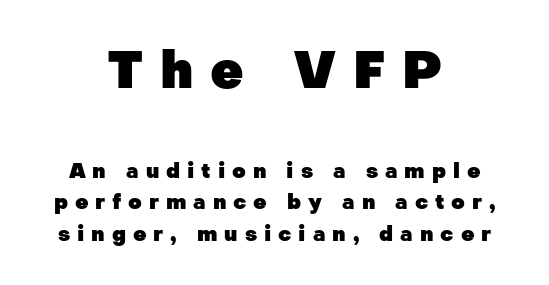
The image shows 52 px heavy sans-serif type, upright; set centered, normal line spacing (1.5x), unusually wide letter spacing (+0.33 em), not underlined; the first (top) block is 2.48x larger; low stroke contrast and a medium x-height.
